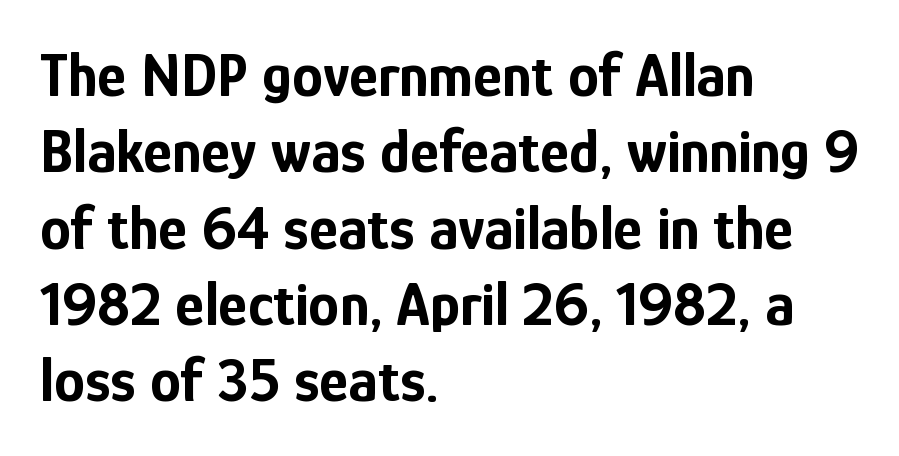
Q: Is the text bold? A: Yes.
Q: Is the text italic (slanted)? A: No, it is upright.
Q: Is the typeface a serif or a sans-serif typeface? A: Sans-serif.
Q: Is the text underlined? A: No.
Q: How is the paragraph aligned? A: Left-aligned.
Q: Is the spacing between letters normal or unusually wide? A: Normal.
Q: Width (condensed, normal, or wide)? A: Condensed.
Q: Stroke contrast? A: Low.
Q: x-height? A: Medium.
Q: Monospaced? A: No.
